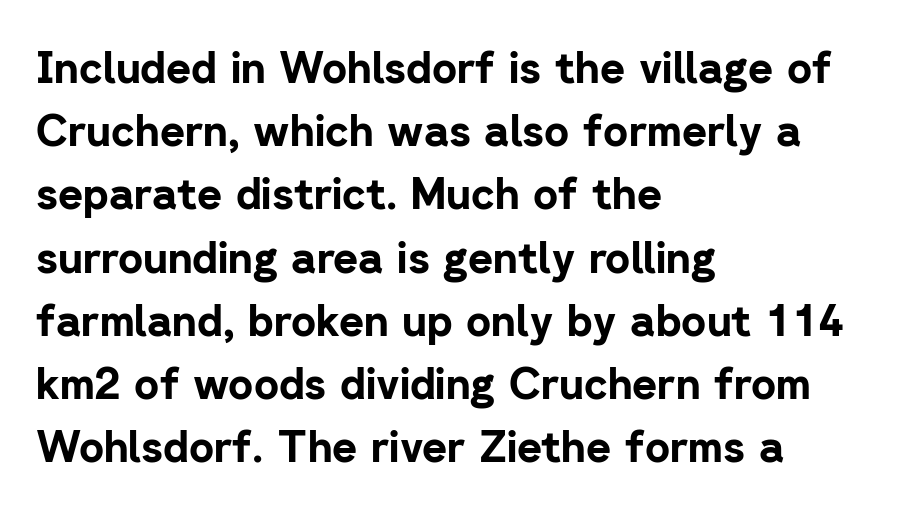
{"serif": "no", "italic": "no", "bold": "yes", "weight": "bold", "width": "normal", "stroke_contrast": "low", "x_height": "medium", "monospaced": "no", "underline": "no", "align": "left", "line_spacing": "normal", "line_spacing_ratio": 1.47, "letter_spacing": "normal", "letter_spacing_em": 0.0, "glyph_px": 43}
